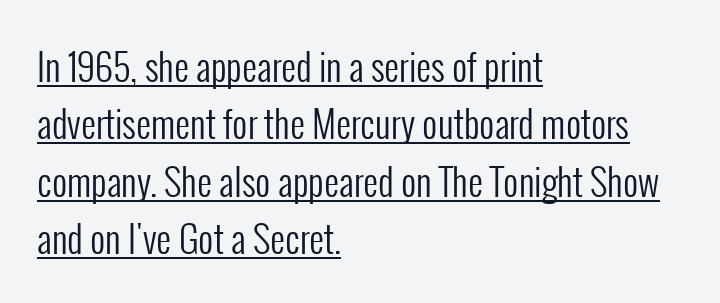
{"serif": "no", "italic": "no", "bold": "no", "weight": "regular", "width": "condensed", "stroke_contrast": "low", "x_height": "medium", "monospaced": "no", "underline": "yes", "align": "left", "line_spacing": "normal", "line_spacing_ratio": 1.55, "letter_spacing": "normal", "letter_spacing_em": 0.0, "glyph_px": 37}
